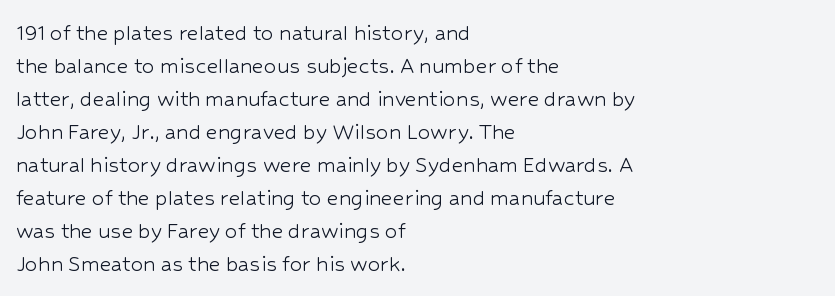
{"italic": "no", "bold": "no", "underline": "no", "align": "left", "line_spacing": "normal", "line_spacing_ratio": 1.32, "letter_spacing": "normal", "letter_spacing_em": 0.0, "glyph_px": 25}
